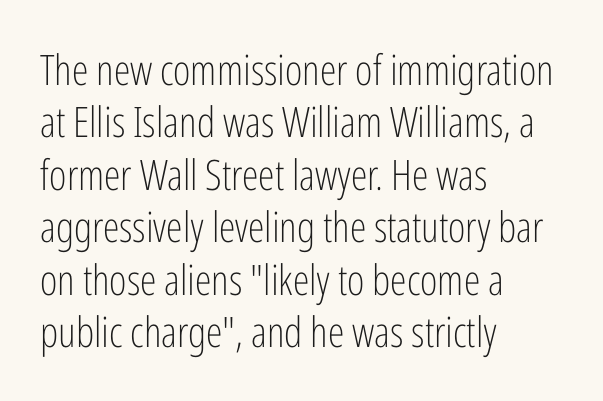
The image shows 42 px light, condensed sans-serif type, upright; set left-aligned, normal line spacing (1.25x), normal letter spacing, not underlined; low stroke contrast and a medium x-height.
